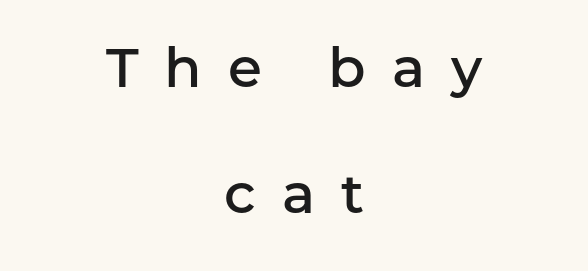
Q: Is the text bold? A: Semi-bold.
Q: Is the text italic (slanted)? A: No, it is upright.
Q: Is the typeface a serif or a sans-serif typeface? A: Sans-serif.
Q: Is the text underlined? A: No.
Q: How is the paragraph aligned? A: Centered.
Q: Is the spacing between letters normal or unusually wide? A: Unusually wide.
Q: Is the spacing between lines tight, normal or loose? A: Loose.
Q: Width (condensed, normal, or wide)? A: Normal.
Q: Stroke contrast? A: Low.
Q: x-height? A: Medium.
Q: Monospaced? A: No.
